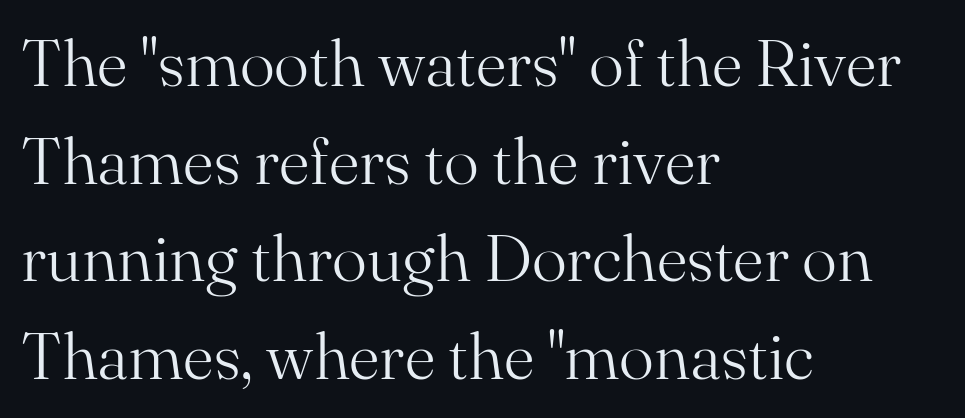
{"serif": "yes", "italic": "no", "bold": "no", "weight": "light", "width": "normal", "stroke_contrast": "medium", "x_height": "small", "monospaced": "no", "underline": "no", "align": "left", "line_spacing": "normal", "line_spacing_ratio": 1.48, "letter_spacing": "normal", "letter_spacing_em": 0.0, "glyph_px": 66}
